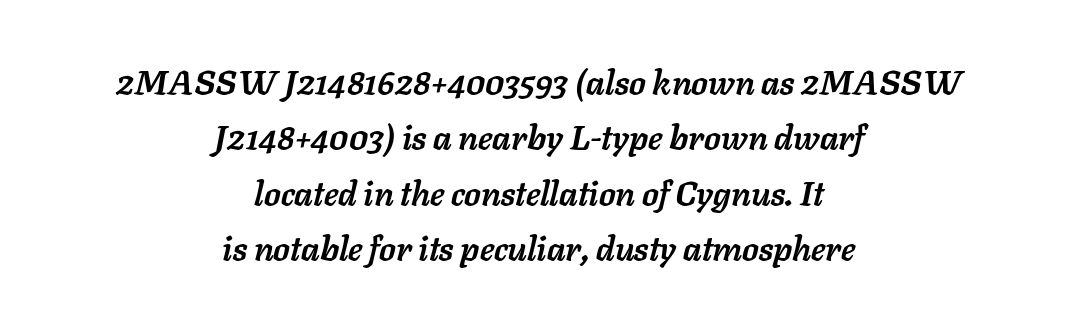
The image shows 34 px semibold type, italic (leaning right); set centered, normal line spacing (1.63x), normal letter spacing, not underlined; low stroke contrast and a medium x-height.
